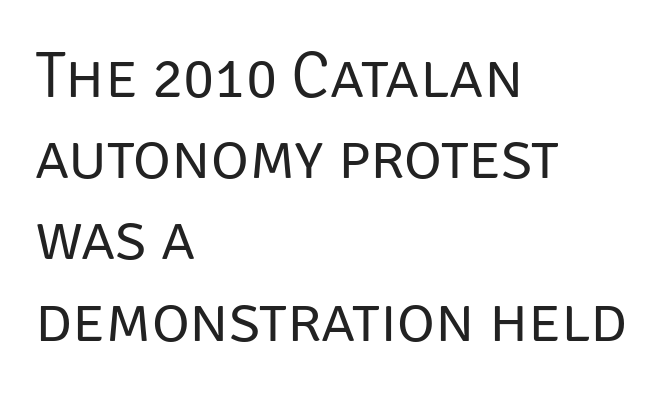
{"serif": "no", "italic": "no", "bold": "no", "weight": "regular", "width": "normal", "stroke_contrast": "low", "x_height": "large", "monospaced": "no", "underline": "no", "align": "left", "line_spacing": "normal", "line_spacing_ratio": 1.25, "letter_spacing": "normal", "letter_spacing_em": 0.0, "glyph_px": 65}
